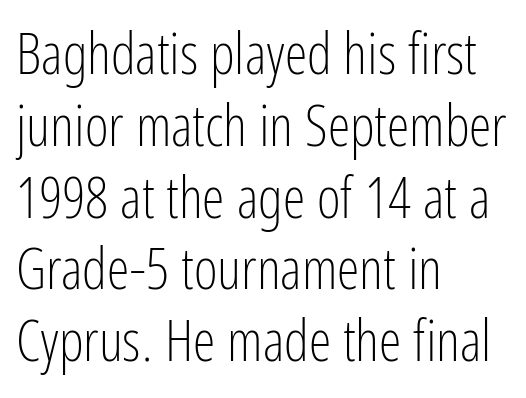
{"serif": "no", "italic": "no", "bold": "no", "weight": "light", "width": "condensed", "stroke_contrast": "low", "x_height": "medium", "monospaced": "no", "underline": "no", "align": "left", "line_spacing": "normal", "line_spacing_ratio": 1.26, "letter_spacing": "normal", "letter_spacing_em": 0.0, "glyph_px": 57}
